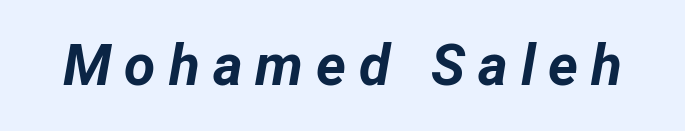
{"italic": "yes", "lean": "right", "slant_degrees": 12, "bold": "yes", "weight": "bold", "width": "normal", "stroke_contrast": "low", "x_height": "medium", "monospaced": "no", "underline": "no", "letter_spacing": "wide", "letter_spacing_em": 0.23, "glyph_px": 57}
